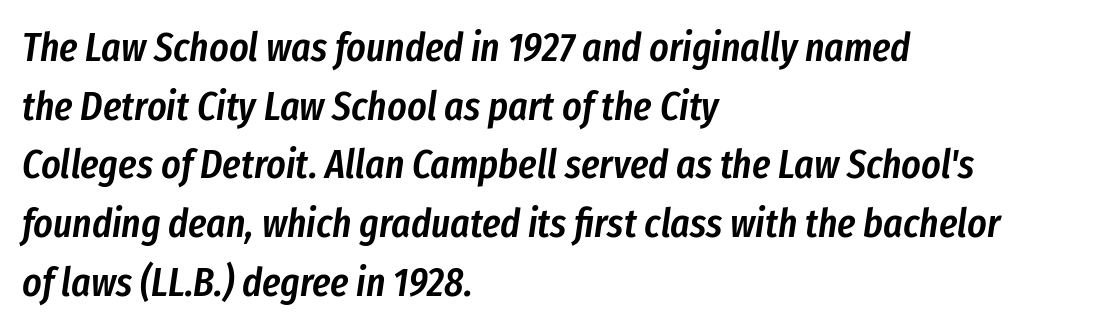
{"italic": "yes", "lean": "right", "slant_degrees": 8, "bold": "semi", "weight": "semibold", "width": "condensed", "stroke_contrast": "low", "x_height": "medium", "monospaced": "no", "underline": "no", "align": "left", "line_spacing": "normal", "line_spacing_ratio": 1.43, "letter_spacing": "normal", "letter_spacing_em": 0.0, "glyph_px": 41}
